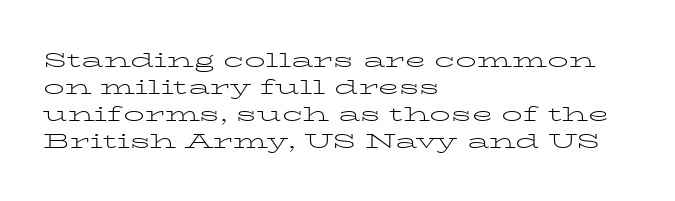
The image shows 21 px text type, upright; set left-aligned, normal line spacing (1.29x), normal letter spacing, not underlined.
